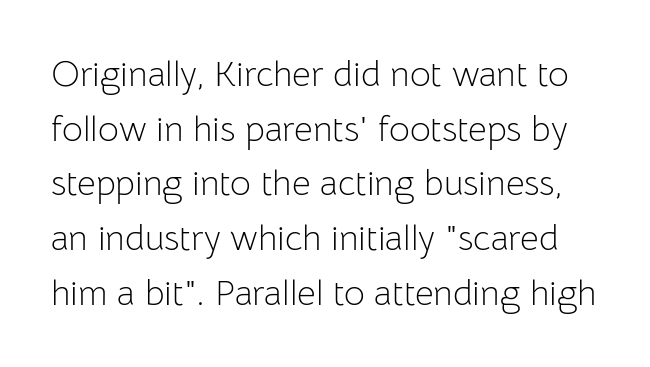
{"serif": "no", "italic": "no", "bold": "no", "weight": "light", "width": "normal", "stroke_contrast": "low", "x_height": "medium", "monospaced": "no", "underline": "no", "line_spacing": "normal", "line_spacing_ratio": 1.52, "letter_spacing": "normal", "letter_spacing_em": 0.0, "glyph_px": 36}
